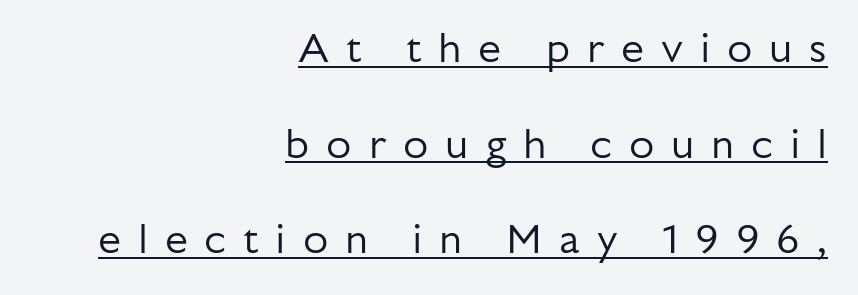
The image shows 41 px regular-weight sans-serif type, upright; set right-aligned, loose line spacing (2.33x), unusually wide letter spacing (+0.41 em), underlined; low stroke contrast and a medium x-height.
